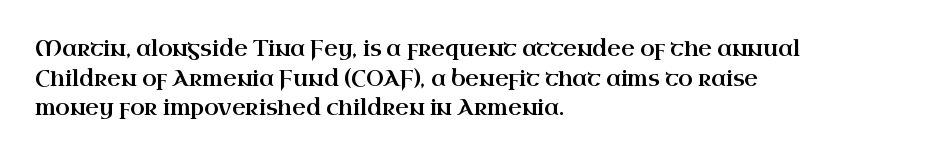
{"italic": "no", "underline": "no", "align": "left", "line_spacing": "normal", "line_spacing_ratio": 1.41, "letter_spacing": "normal", "letter_spacing_em": 0.0, "glyph_px": 21}
